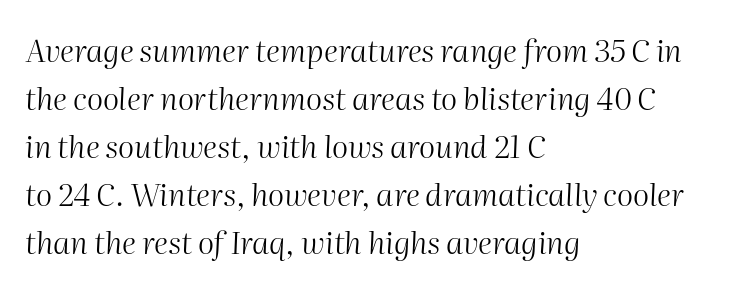
The image shows 31 px light type, italic (leaning right); set left-aligned, normal line spacing (1.55x), normal letter spacing, not underlined; medium stroke contrast and a medium x-height.
